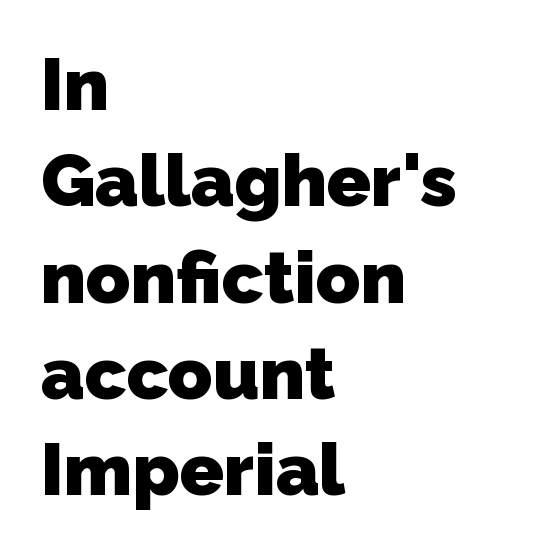
Q: Is the text bold? A: Yes.
Q: Is the typeface a serif or a sans-serif typeface? A: Sans-serif.
Q: Is the text underlined? A: No.
Q: How is the paragraph aligned? A: Left-aligned.
Q: Is the spacing between letters normal or unusually wide? A: Normal.
Q: Is the spacing between lines tight, normal or loose? A: Normal.
Q: Width (condensed, normal, or wide)? A: Normal.
Q: Stroke contrast? A: Low.
Q: x-height? A: Medium.
Q: Monospaced? A: No.
